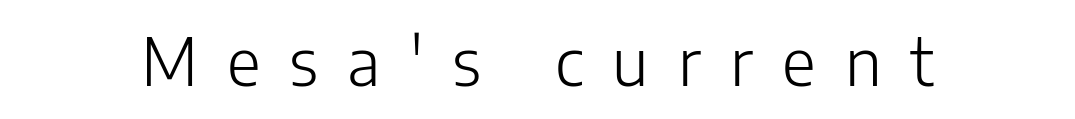
The image shows 66 px light sans-serif type, upright; set unusually wide letter spacing (+0.44 em), not underlined; low stroke contrast and a medium x-height.
